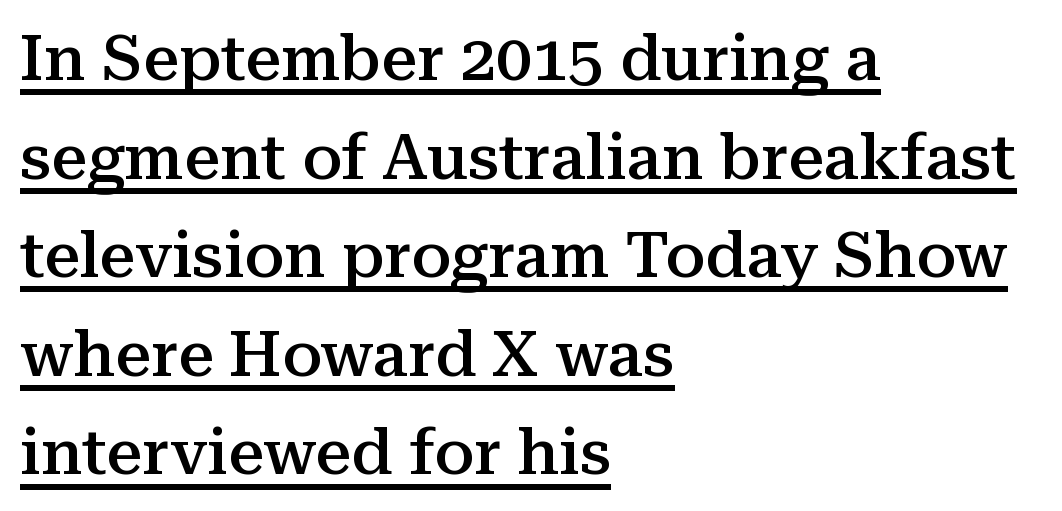
Q: Is the text bold? A: Semi-bold.
Q: Is the text italic (slanted)? A: No, it is upright.
Q: Is the typeface a serif or a sans-serif typeface? A: Serif.
Q: Is the text underlined? A: Yes.
Q: How is the paragraph aligned? A: Left-aligned.
Q: Is the spacing between letters normal or unusually wide? A: Normal.
Q: Is the spacing between lines tight, normal or loose? A: Normal.
Q: Width (condensed, normal, or wide)? A: Normal.
Q: Stroke contrast? A: Medium.
Q: x-height? A: Medium.
Q: Monospaced? A: No.
